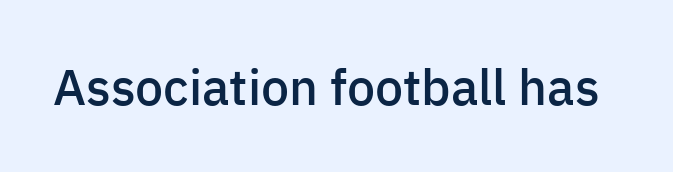
{"serif": "no", "italic": "no", "bold": "semi", "weight": "semibold", "width": "normal", "stroke_contrast": "low", "x_height": "medium", "monospaced": "no", "underline": "no", "letter_spacing": "normal", "letter_spacing_em": 0.0, "glyph_px": 50}
